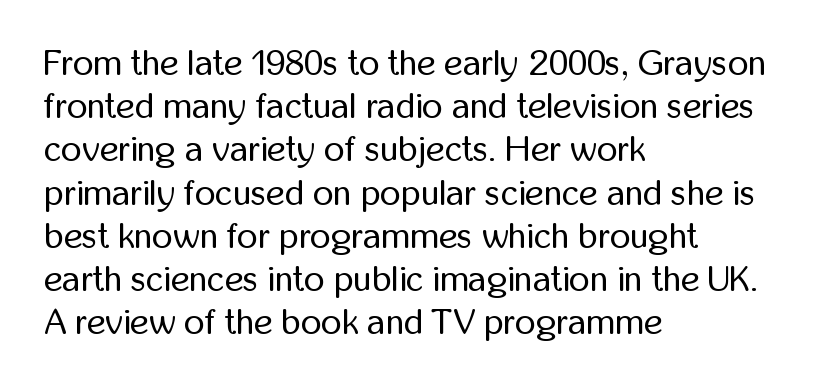
{"serif": "no", "italic": "no", "bold": "no", "weight": "regular", "width": "condensed", "stroke_contrast": "low", "x_height": "medium", "monospaced": "no", "underline": "no", "align": "left", "line_spacing_ratio": 1.2, "letter_spacing": "normal", "letter_spacing_em": 0.0, "glyph_px": 36}
